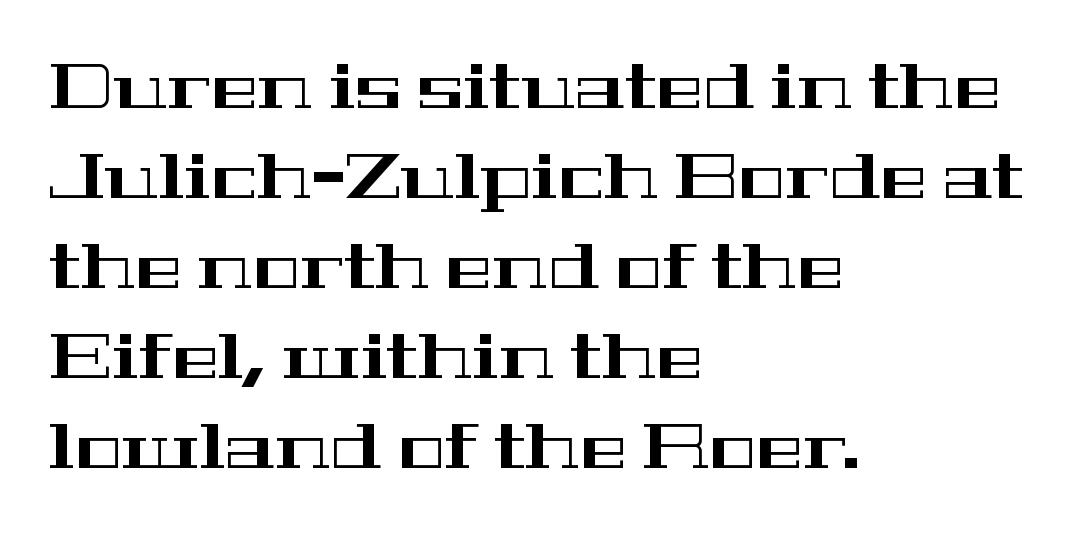
Q: Is the text italic (slanted)? A: No, it is upright.
Q: Is the typeface a serif or a sans-serif typeface? A: Serif.
Q: Is the text underlined? A: No.
Q: How is the paragraph aligned? A: Left-aligned.
Q: Is the spacing between letters normal or unusually wide? A: Normal.
Q: Is the spacing between lines tight, normal or loose? A: Normal.
Q: Width (condensed, normal, or wide)? A: Wide.
Q: Stroke contrast? A: High.
Q: x-height? A: Medium.
Q: Monospaced? A: No.
